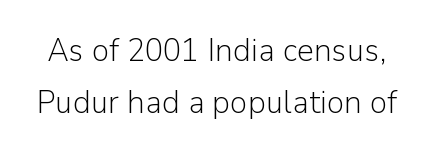
The image shows 33 px light sans-serif type, upright; set normal line spacing (1.59x), normal letter spacing, not underlined; low stroke contrast and a medium x-height.
